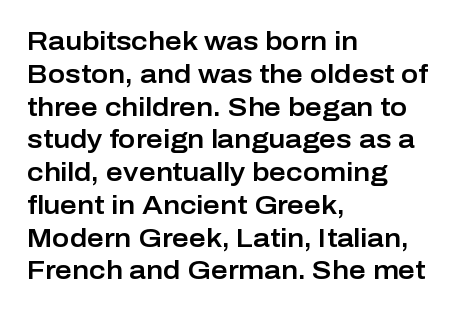
Q: Is the text italic (slanted)? A: No, it is upright.
Q: Is the text underlined? A: No.
Q: How is the paragraph aligned? A: Left-aligned.
Q: Is the spacing between letters normal or unusually wide? A: Normal.
Q: Is the spacing between lines tight, normal or loose? A: Normal.
